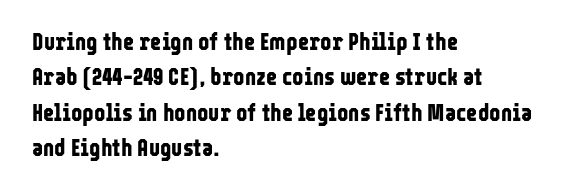
The image shows 24 px bold type, upright; set left-aligned, normal line spacing (1.47x), normal letter spacing, not underlined.
